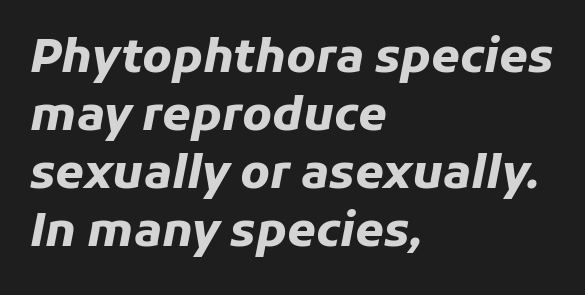
Q: Is the text bold? A: Yes.
Q: Is the text italic (slanted)? A: Yes, it leans right by about 11 degrees.
Q: Is the text underlined? A: No.
Q: How is the paragraph aligned? A: Left-aligned.
Q: Is the spacing between letters normal or unusually wide? A: Normal.
Q: Is the spacing between lines tight, normal or loose? A: Normal.
Q: Width (condensed, normal, or wide)? A: Normal.
Q: Stroke contrast? A: Low.
Q: x-height? A: Medium.
Q: Monospaced? A: No.
